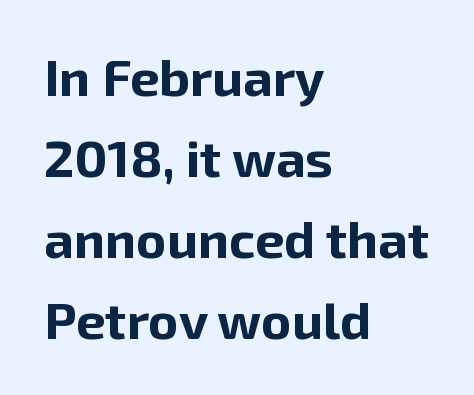
This rendering features lettering with no underline. This sample uses plain, unmodified letter spacing. The setting favours the left margin, as ordinary paragraphs usually do. These lines are rendered in a variable-pitch font. The designer went with a sans here, leaving each stem footless.
